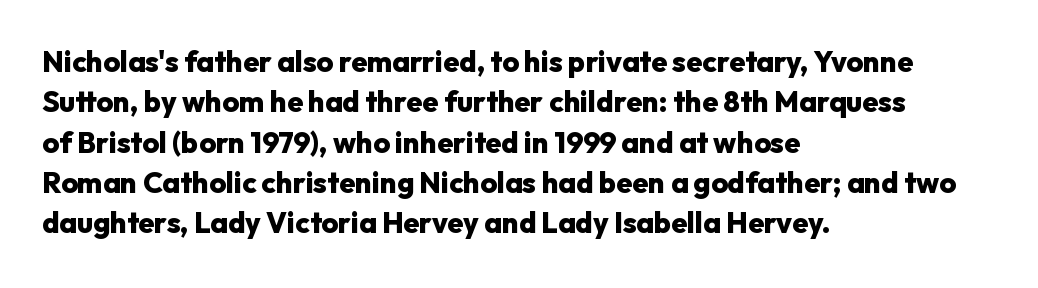
The image shows 29 px heavy sans-serif type, upright; set left-aligned, normal line spacing (1.39x), normal letter spacing, not underlined; low stroke contrast and a medium x-height.
